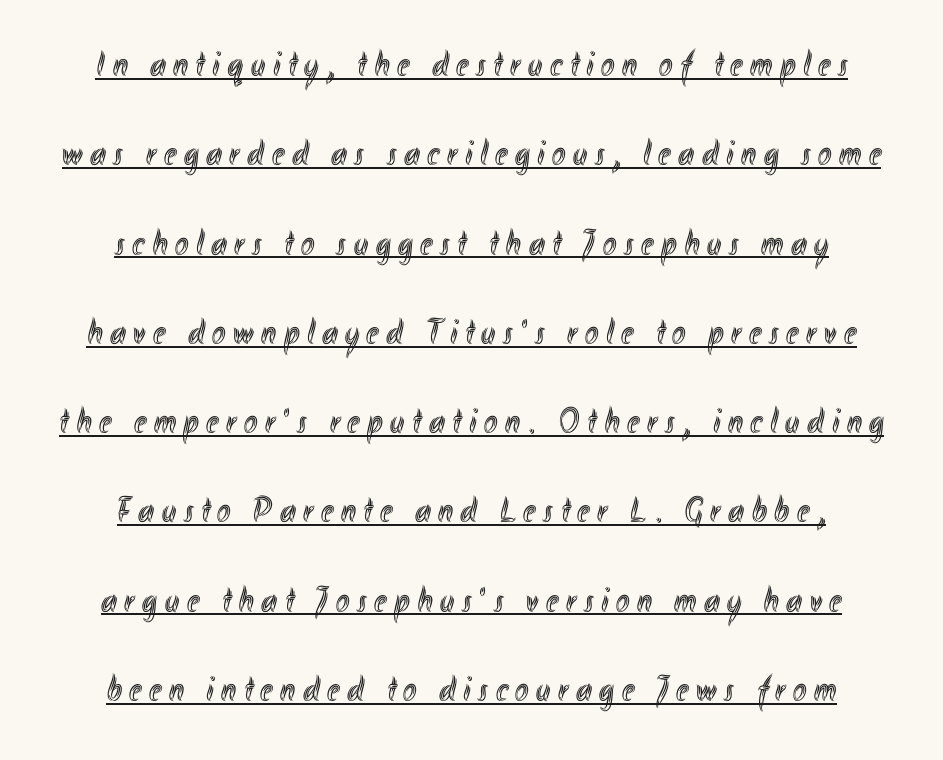
Honestly, the underline is the first thing you notice here. The rag falls on both sides of this text block equally. Short note: letters widely spaced. Character widths vary here, with narrow letters taking less room than wide ones. A great deal of white space separates one row of letters from the next.
